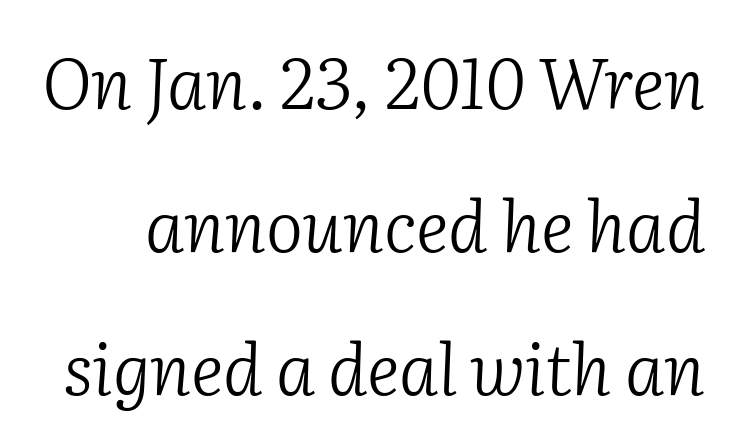
Here the glyphs are tracked normally, forming tight word shapes. Think of a printed novel: that variable character pitch is what you see here. Unlike a clean sans, this face finishes its strokes with serifs. Students, observe: this is what heavily led, spacious text looks like.
